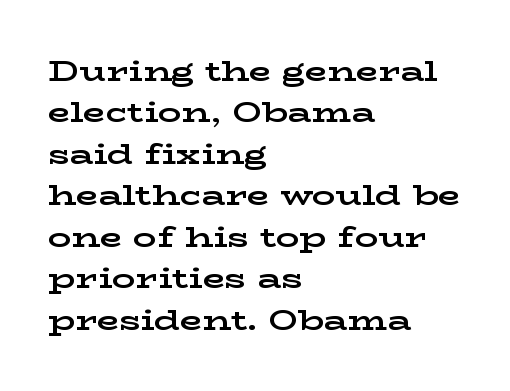
{"serif": "yes", "italic": "no", "bold": "yes", "weight": "bold", "width": "wide", "stroke_contrast": "low", "x_height": "medium", "monospaced": "no", "underline": "no", "align": "left", "line_spacing": "normal", "line_spacing_ratio": 1.43, "letter_spacing": "normal", "letter_spacing_em": 0.0, "glyph_px": 29}
